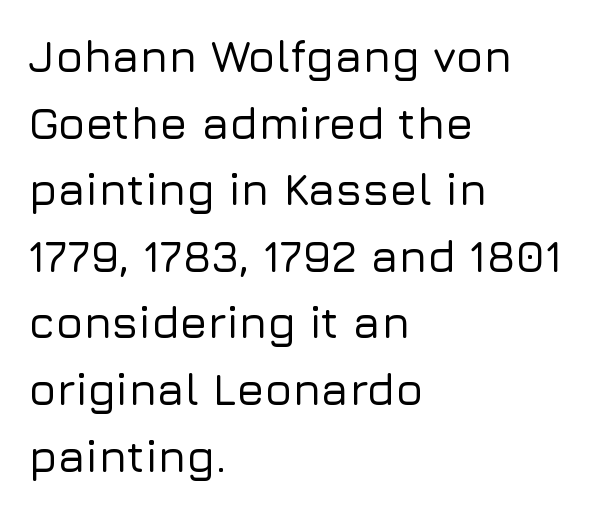
The image shows 45 px sans-serif type, upright; set left-aligned, normal line spacing (1.48x), normal letter spacing, not underlined; low stroke contrast and a medium x-height.
